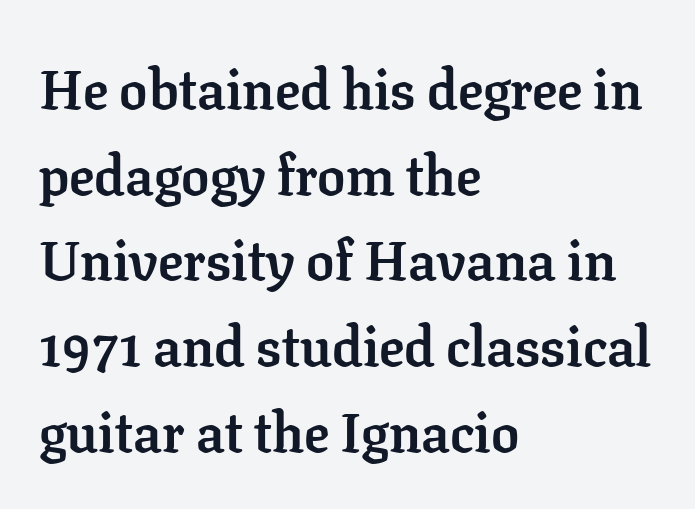
Q: Is the text bold? A: Yes.
Q: Is the text italic (slanted)? A: No, it is upright.
Q: Is the typeface a serif or a sans-serif typeface? A: Serif.
Q: Is the text underlined? A: No.
Q: How is the paragraph aligned? A: Left-aligned.
Q: Is the spacing between letters normal or unusually wide? A: Normal.
Q: Is the spacing between lines tight, normal or loose? A: Normal.
Q: Width (condensed, normal, or wide)? A: Normal.
Q: Stroke contrast? A: Low.
Q: x-height? A: Medium.
Q: Monospaced? A: No.
